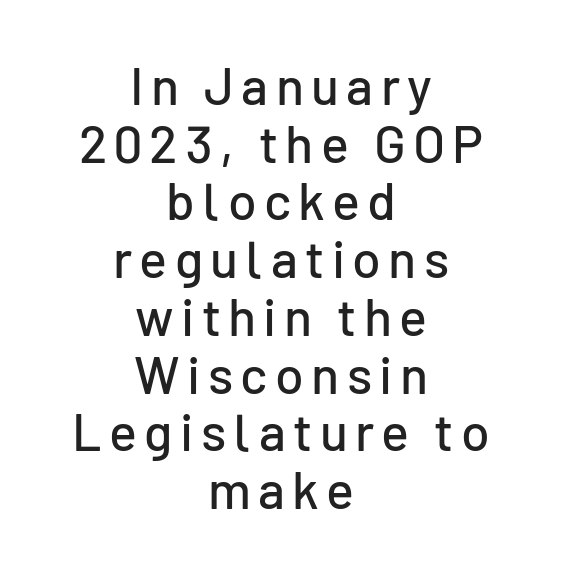
{"serif": "no", "italic": "no", "width": "normal", "stroke_contrast": "low", "x_height": "medium", "monospaced": "no", "underline": "no", "align": "center", "line_spacing": "tight", "line_spacing_ratio": 1.11, "glyph_px": 52}
